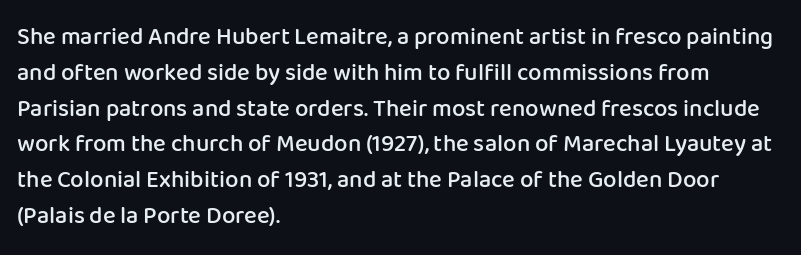
Q: Is the text bold? A: Semi-bold.
Q: Is the text italic (slanted)? A: No, it is upright.
Q: Is the text underlined? A: No.
Q: How is the paragraph aligned? A: Left-aligned.
Q: Is the spacing between letters normal or unusually wide? A: Normal.
Q: Is the spacing between lines tight, normal or loose? A: Normal.
